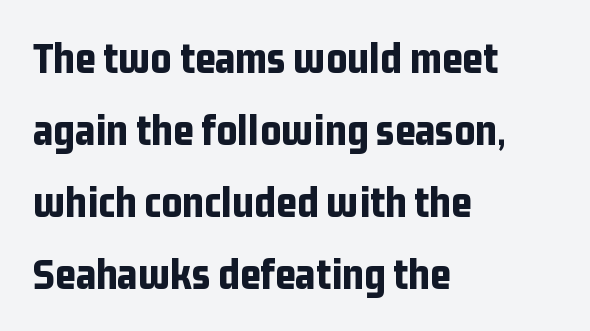
Ascenders rise straight up at ninety degrees. These lines are composed in type without serifs. Its strokes are broad and dark, the hallmark of bold type. Descenders hang freely into open space. Note the varied advance widths — an 'i' is clearly narrower than an 'm'. The setting favours the left margin, as ordinary paragraphs usually do.
